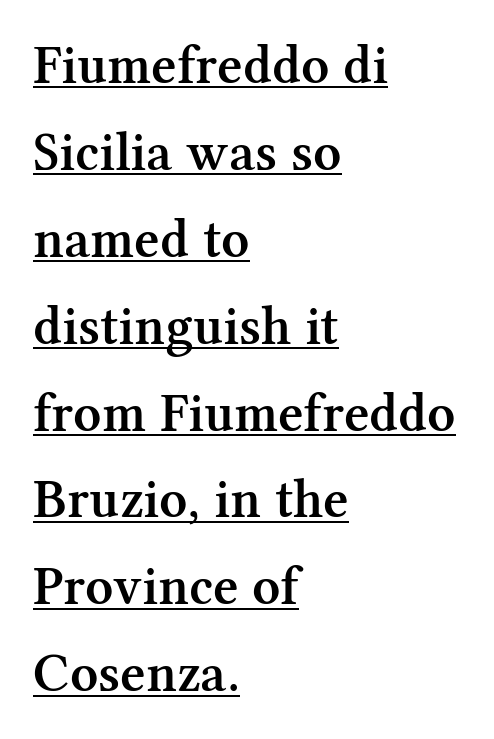
{"serif": "yes", "italic": "no", "bold": "semi", "weight": "semibold", "width": "normal", "stroke_contrast": "medium", "x_height": "medium", "monospaced": "no", "underline": "yes", "align": "left", "line_spacing": "normal", "line_spacing_ratio": 1.58, "letter_spacing": "normal", "letter_spacing_em": 0.0, "glyph_px": 55}
